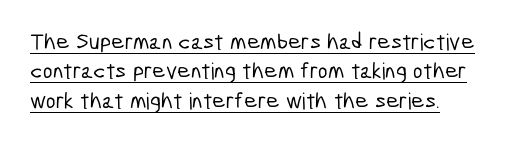
Underline: present. Caption: standard tracking, unaltered. How would I describe the line gaps? Plain and ordinary. All the whitespace from short lines collects on the right.
